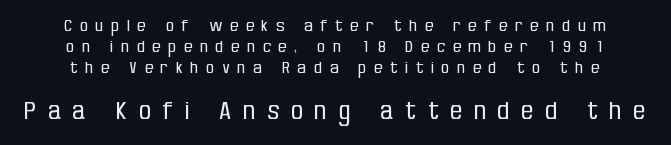
Of the two passages, the one underneath uses the larger point size. Check the space under the baseline: it is left empty. Alignment: centered. Honestly, the row spacing looks completely unremarkable.
